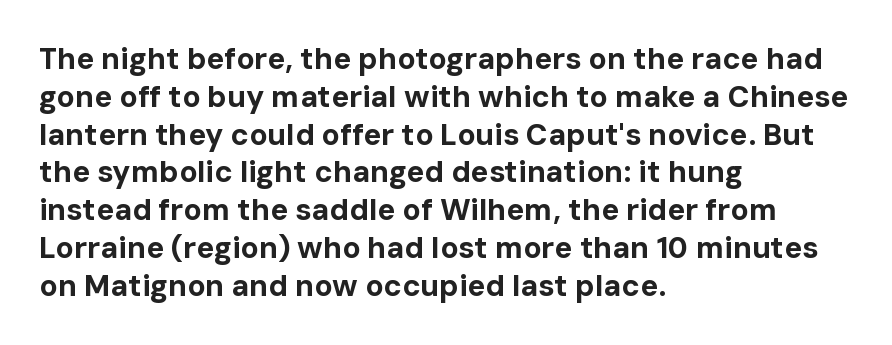
Q: Is the text bold? A: Yes.
Q: Is the text italic (slanted)? A: No, it is upright.
Q: Is the typeface a serif or a sans-serif typeface? A: Sans-serif.
Q: Is the text underlined? A: No.
Q: How is the paragraph aligned? A: Left-aligned.
Q: Is the spacing between letters normal or unusually wide? A: Normal.
Q: Is the spacing between lines tight, normal or loose? A: Normal.
Q: Width (condensed, normal, or wide)? A: Normal.
Q: Stroke contrast? A: Low.
Q: x-height? A: Medium.
Q: Monospaced? A: No.
